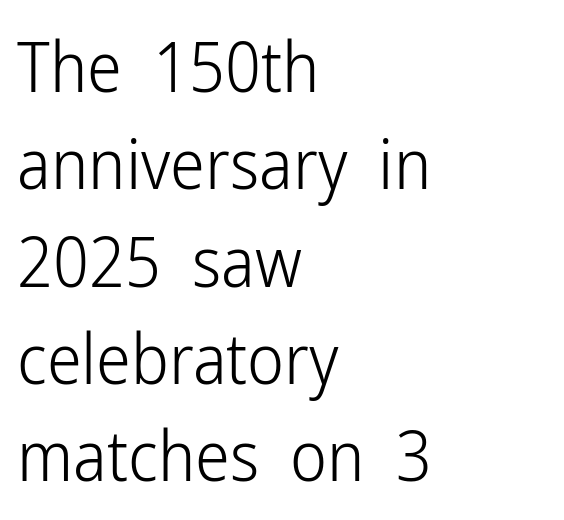
The image shows 70 px light, condensed sans-serif type, upright; set left-aligned, normal line spacing (1.39x), normal letter spacing, not underlined; low stroke contrast and a medium x-height.
